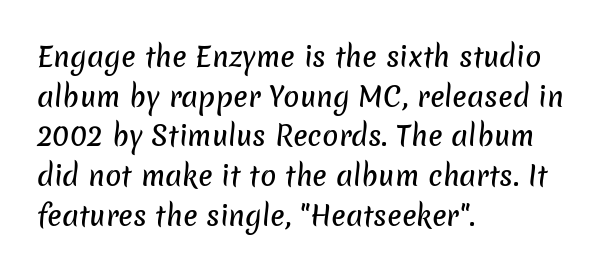
Leading matches the norm, producing a regular column. Honestly, the letter spacing is just normal — you wouldn't notice it. The space beneath each line is pristine and unruled. Every row of glyphs begins at an identical x-position on the left.
